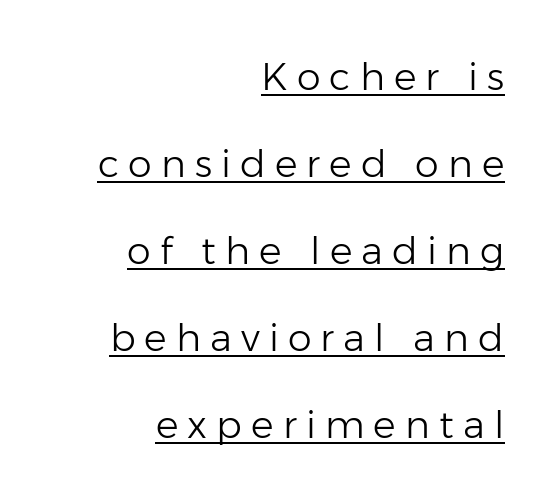
Q: Is the text bold? A: No.
Q: Is the text italic (slanted)? A: No, it is upright.
Q: Is the typeface a serif or a sans-serif typeface? A: Sans-serif.
Q: Is the text underlined? A: Yes.
Q: How is the paragraph aligned? A: Right-aligned.
Q: Is the spacing between letters normal or unusually wide? A: Unusually wide.
Q: Is the spacing between lines tight, normal or loose? A: Loose.
Q: Width (condensed, normal, or wide)? A: Normal.
Q: Stroke contrast? A: Low.
Q: x-height? A: Medium.
Q: Monospaced? A: No.
